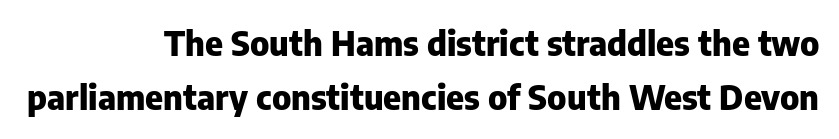
Q: Is the text bold? A: Yes.
Q: Is the text italic (slanted)? A: No, it is upright.
Q: Is the typeface a serif or a sans-serif typeface? A: Sans-serif.
Q: Is the text underlined? A: No.
Q: How is the paragraph aligned? A: Right-aligned.
Q: Is the spacing between letters normal or unusually wide? A: Normal.
Q: Is the spacing between lines tight, normal or loose? A: Normal.
Q: Width (condensed, normal, or wide)? A: Normal.
Q: Stroke contrast? A: Low.
Q: x-height? A: Medium.
Q: Monospaced? A: No.
